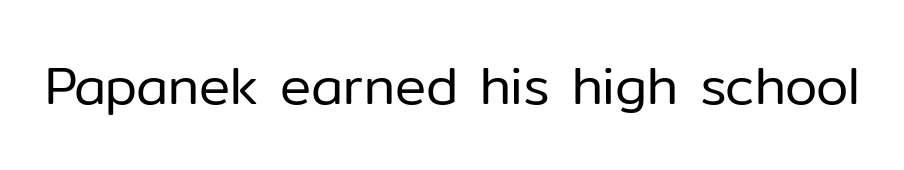
The image shows 52 px regular-weight sans-serif type, upright; set normal letter spacing, not underlined; low stroke contrast and a medium x-height.
